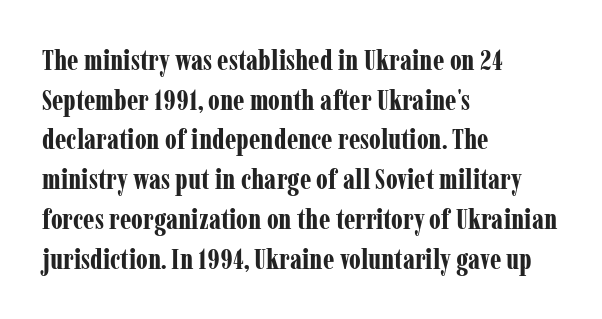
{"serif": "yes", "italic": "no", "bold": "yes", "weight": "bold", "width": "condensed", "stroke_contrast": "low", "x_height": "medium", "monospaced": "no", "underline": "no", "align": "left", "line_spacing": "normal", "line_spacing_ratio": 1.37, "letter_spacing": "normal", "letter_spacing_em": 0.0, "glyph_px": 29}
